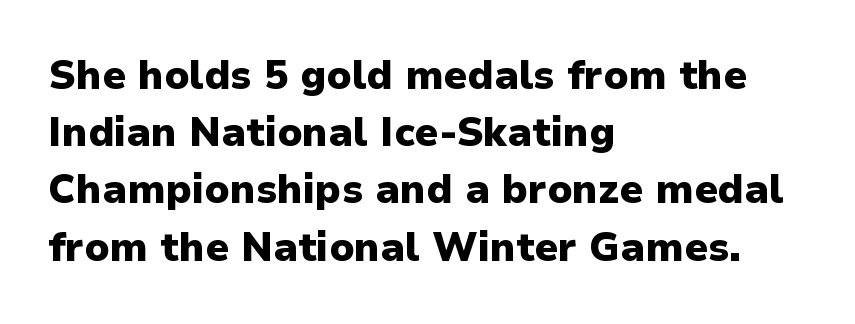
The face used here is proportionally spaced, like ordinary book or web type. I'd describe the lettering as bold — thick and assertive. Has an underline been added? It has not. Rows of type keep a routine distance in the vertical direction. Observe the absence of serifs on each vertical stroke in this sample. Reading down the block, your eye returns to a fixed left position each line.
